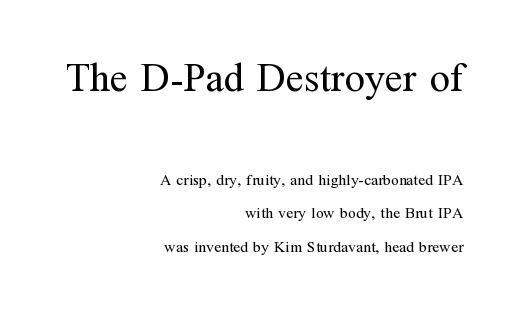
{"serif": "yes", "italic": "no", "bold": "no", "weight": "regular", "width": "normal", "stroke_contrast": "medium", "x_height": "medium", "monospaced": "no", "underline": "no", "align": "right", "line_spacing": "loose", "line_spacing_ratio": 2.1, "letter_spacing": "normal", "letter_spacing_em": 0.0, "larger_block": "first", "size_ratio": 2.56, "glyph_px": 41}
